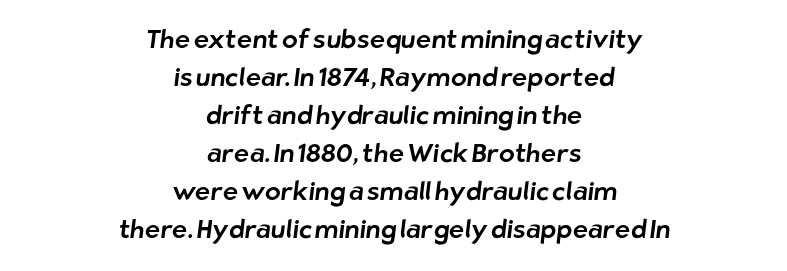
The image shows 26 px text type; set centered, normal line spacing (1.46x), normal letter spacing, not underlined.
